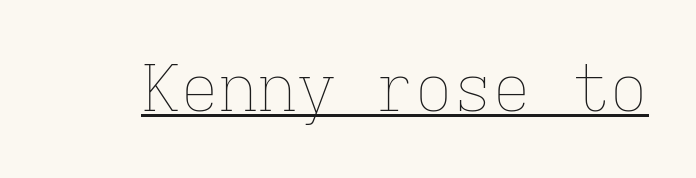
Q: Is the text bold? A: No.
Q: Is the text italic (slanted)? A: No, it is upright.
Q: Is the text underlined? A: Yes.
Q: Is the spacing between letters normal or unusually wide? A: Normal.
Q: Width (condensed, normal, or wide)? A: Normal.
Q: Stroke contrast? A: Low.
Q: x-height? A: Medium.
Q: Monospaced? A: Yes.
